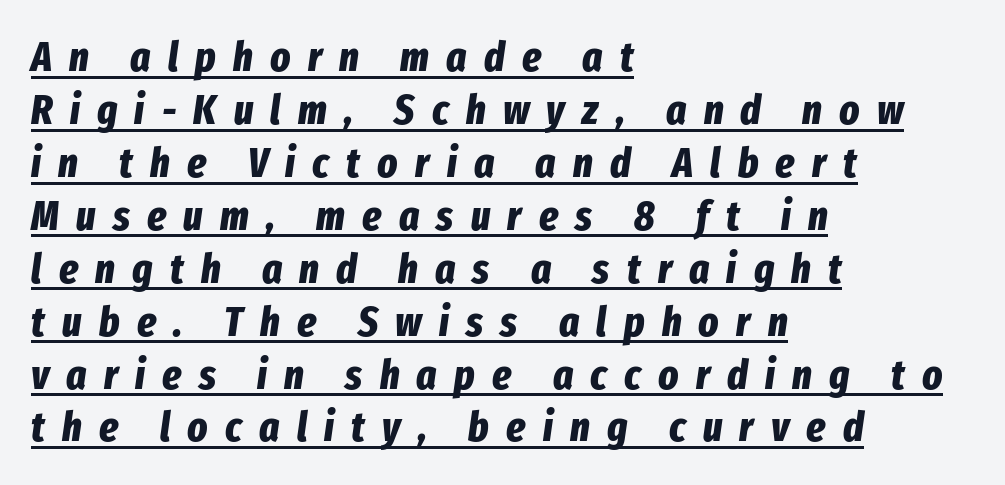
The image shows 42 px bold, condensed type, italic (leaning right); set left-aligned, normal line spacing (1.26x), unusually wide letter spacing (+0.41 em), underlined; low stroke contrast and a medium x-height.
